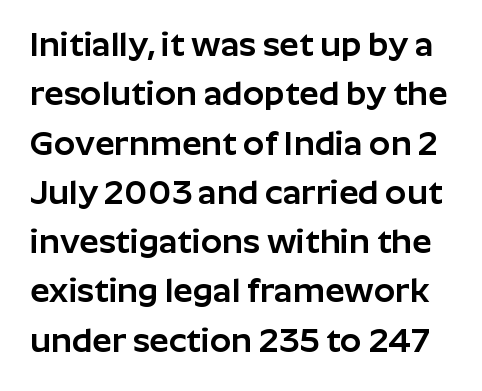
Q: Is the text italic (slanted)? A: No, it is upright.
Q: Is the typeface a serif or a sans-serif typeface? A: Sans-serif.
Q: Is the text underlined? A: No.
Q: Is the spacing between letters normal or unusually wide? A: Normal.
Q: Is the spacing between lines tight, normal or loose? A: Normal.
Q: Width (condensed, normal, or wide)? A: Normal.
Q: Stroke contrast? A: Low.
Q: x-height? A: Medium.
Q: Monospaced? A: No.
